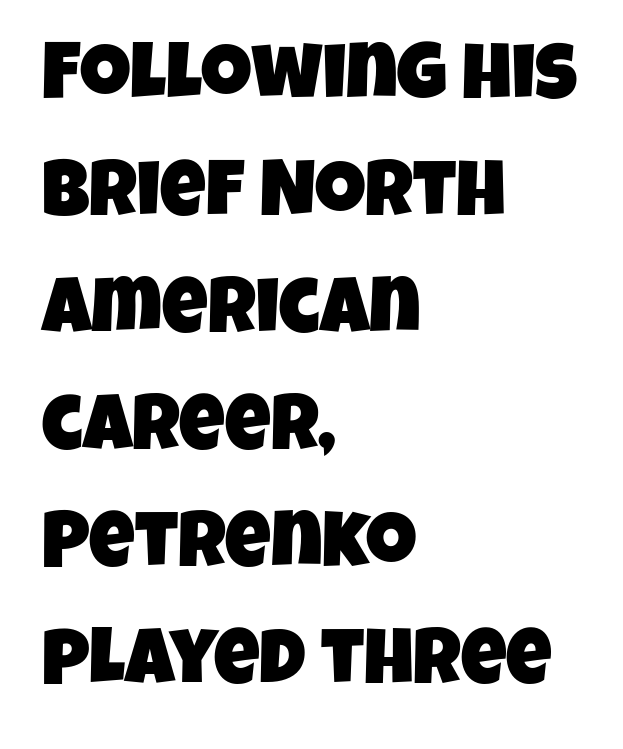
Proportional: the letters do not fall into vertical columns. Default kerning and tracking; the words read as compact shapes. Regarding leading, the lines here are spaced in the standard way. Where is the straight margin? On the left.
